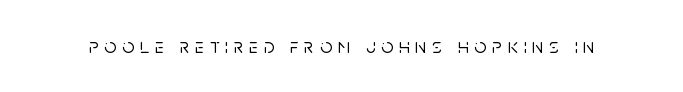
Q: Is the text italic (slanted)? A: No, it is upright.
Q: Is the text underlined? A: No.
Q: Is the spacing between letters normal or unusually wide? A: Unusually wide.
